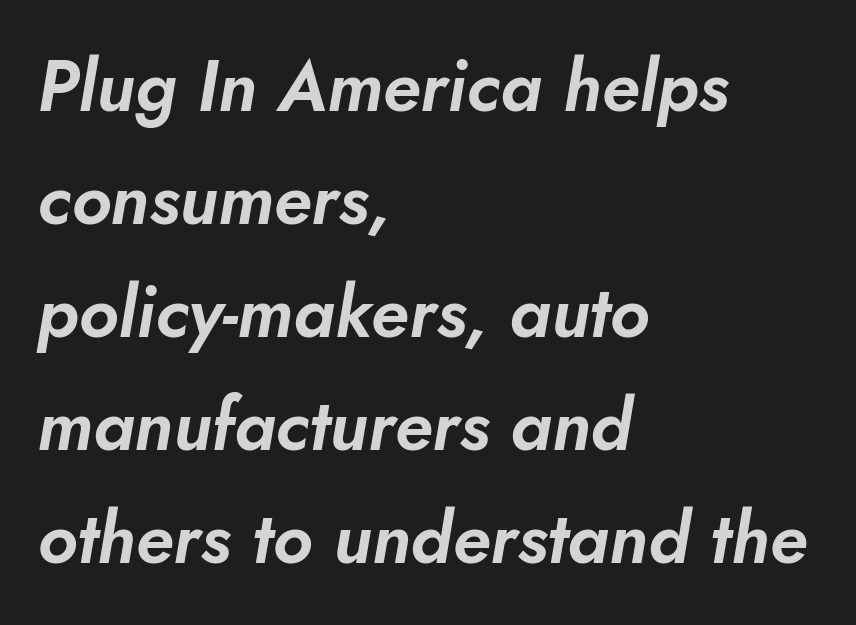
The image shows 71 px text type, italic (leaning right); set left-aligned, normal line spacing (1.59x), normal letter spacing, not underlined; low stroke contrast and a small x-height.
